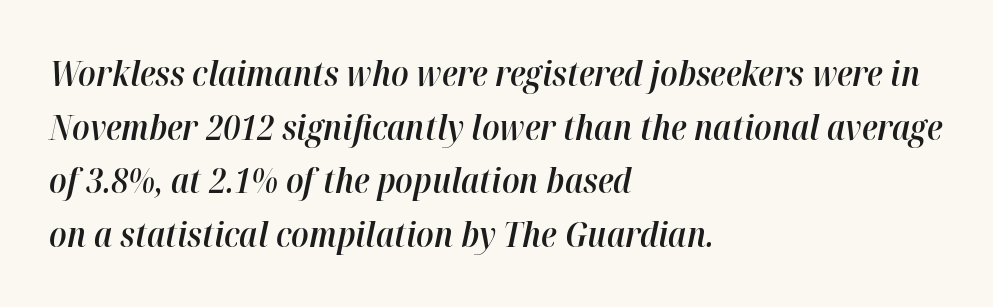
{"italic": "yes", "lean": "right", "slant_degrees": 12, "bold": "semi", "weight": "semibold", "width": "normal", "stroke_contrast": "high", "x_height": "medium", "monospaced": "no", "underline": "no", "align": "left", "line_spacing": "normal", "line_spacing_ratio": 1.58, "letter_spacing": "normal", "letter_spacing_em": 0.0, "glyph_px": 34}
